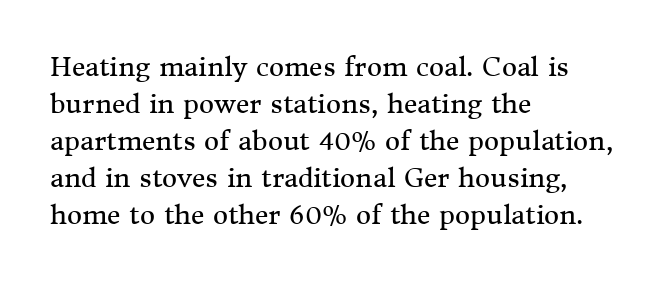
The image shows 26 px text type, upright; set left-aligned, normal line spacing (1.42x), normal letter spacing, not underlined.
